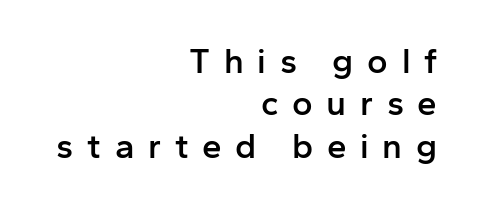
{"serif": "no", "italic": "no", "bold": "semi", "weight": "semibold", "width": "normal", "stroke_contrast": "low", "x_height": "medium", "monospaced": "no", "underline": "no", "align": "right", "line_spacing_ratio": 1.21, "letter_spacing": "wide", "letter_spacing_em": 0.39, "glyph_px": 35}
